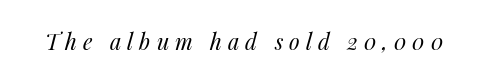
Q: Is the text bold? A: No.
Q: Is the text italic (slanted)? A: Yes, it leans right by about 14 degrees.
Q: Is the text underlined? A: No.
Q: Is the spacing between letters normal or unusually wide? A: Unusually wide.
